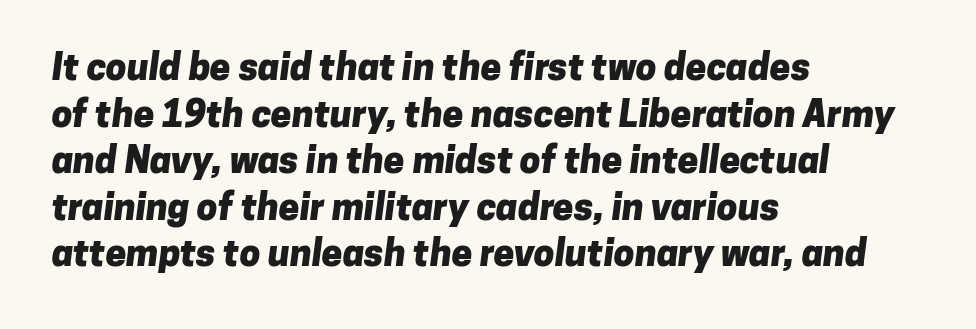
The image shows 37 px heavy sans-serif type; set left-aligned, normal line spacing (1.26x), normal letter spacing, not underlined; low stroke contrast and a medium x-height.
